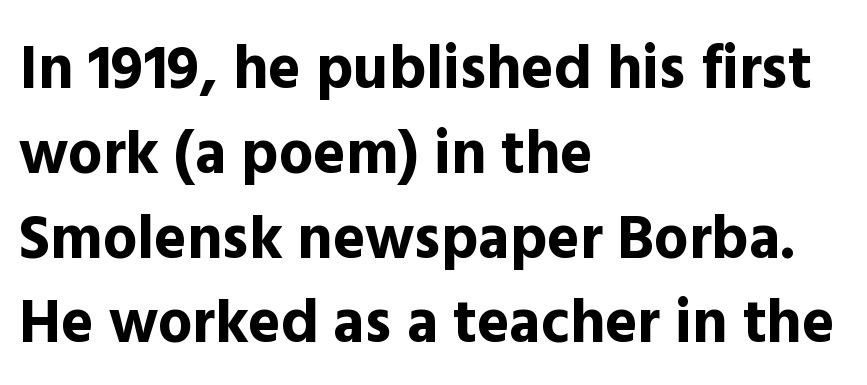
Q: Is the text bold? A: Yes.
Q: Is the text italic (slanted)? A: No, it is upright.
Q: Is the typeface a serif or a sans-serif typeface? A: Sans-serif.
Q: Is the text underlined? A: No.
Q: How is the paragraph aligned? A: Left-aligned.
Q: Is the spacing between letters normal or unusually wide? A: Normal.
Q: Is the spacing between lines tight, normal or loose? A: Normal.
Q: Width (condensed, normal, or wide)? A: Normal.
Q: x-height? A: Medium.
Q: Monospaced? A: No.
